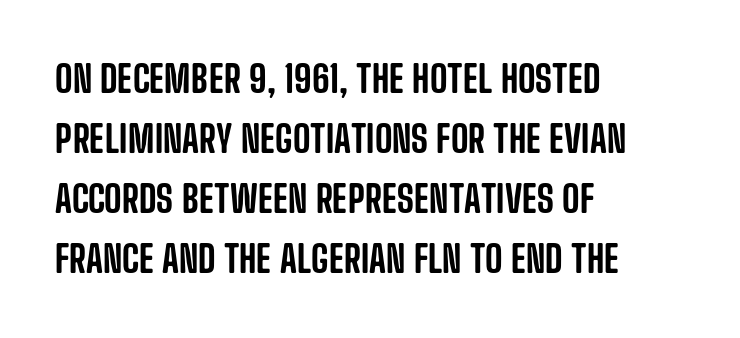
Q: Is the text italic (slanted)? A: No, it is upright.
Q: Is the typeface a serif or a sans-serif typeface? A: Sans-serif.
Q: Is the text underlined? A: No.
Q: How is the paragraph aligned? A: Left-aligned.
Q: Is the spacing between letters normal or unusually wide? A: Normal.
Q: Is the spacing between lines tight, normal or loose? A: Normal.
Q: Width (condensed, normal, or wide)? A: Condensed.
Q: Stroke contrast? A: Low.
Q: x-height? A: Large.
Q: Monospaced? A: No.
